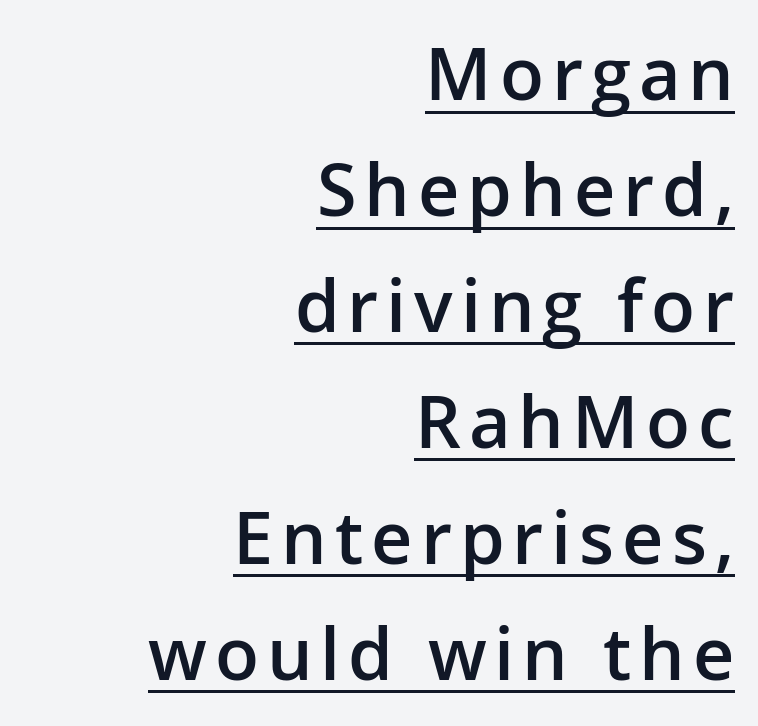
Compared with a flush-left layout, this one pins lines to the opposite, right side. How would I describe the line gaps? Plain and ordinary. Vertical strokes here are truly vertical. Regarding serifs, this sample does without them.
